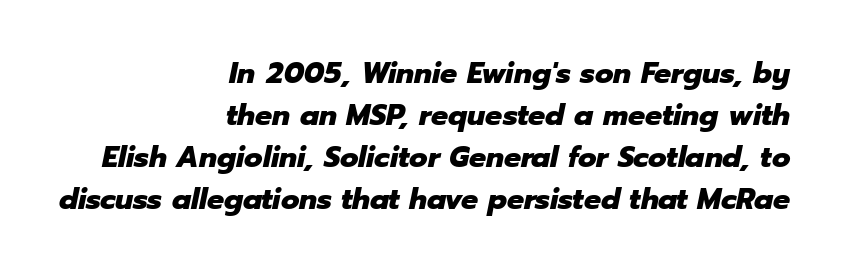
{"italic": "yes", "lean": "right", "slant_degrees": 12, "bold": "yes", "weight": "heavy", "width": "normal", "stroke_contrast": "low", "x_height": "medium", "monospaced": "no", "underline": "no", "align": "right", "line_spacing": "normal", "line_spacing_ratio": 1.4, "letter_spacing": "normal", "letter_spacing_em": 0.0, "glyph_px": 30}
